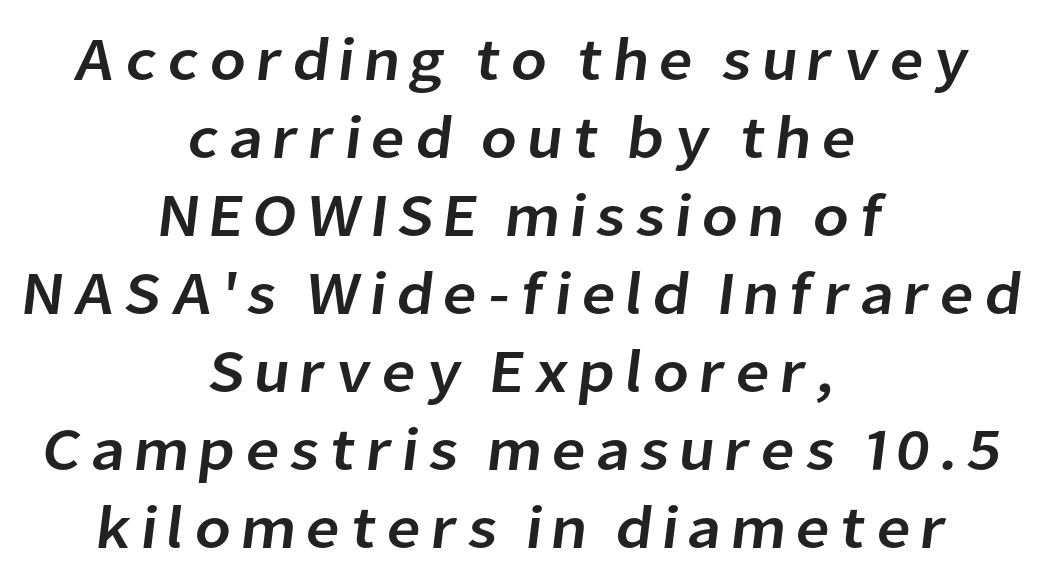
The image shows 61 px sans-serif type; set centered, normal line spacing (1.28x), not underlined; low stroke contrast and a medium x-height.
